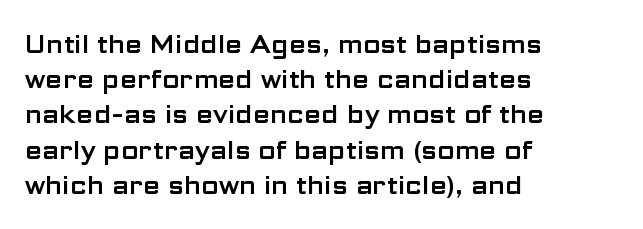
The image shows 25 px text type, upright; set left-aligned, normal line spacing (1.41x), normal letter spacing, not underlined.
